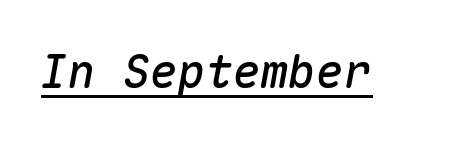
{"italic": "yes", "lean": "right", "slant_degrees": 10, "width": "normal", "stroke_contrast": "medium", "x_height": "medium", "monospaced": "yes", "underline": "yes", "letter_spacing": "normal", "letter_spacing_em": 0.0, "glyph_px": 46}
